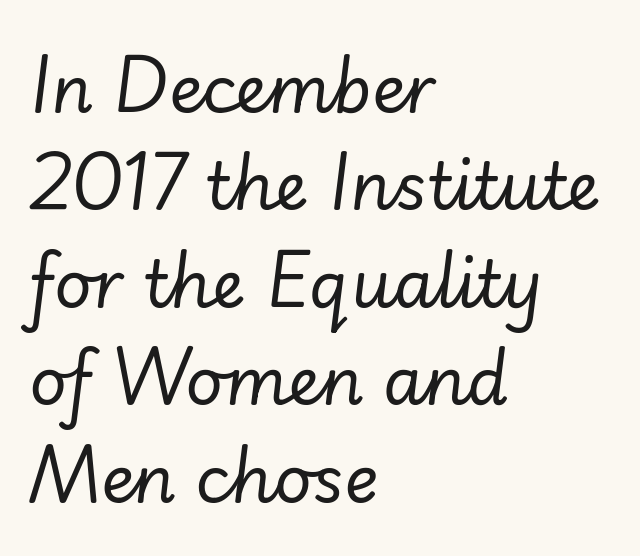
{"italic": "yes", "lean": "right", "slant_degrees": 7, "bold": "no", "weight": "regular", "width": "normal", "stroke_contrast": "low", "x_height": "small", "monospaced": "no", "underline": "no", "align": "left", "line_spacing": "normal", "line_spacing_ratio": 1.5, "letter_spacing": "normal", "letter_spacing_em": 0.0, "glyph_px": 65}
